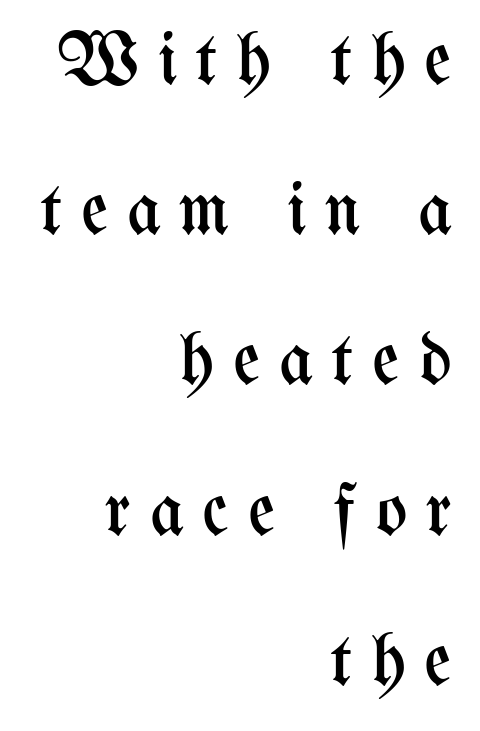
The image shows 74 px regular-weight, condensed type, upright; set right-aligned, loose line spacing (2.03x), unusually wide letter spacing (+0.25 em), not underlined; medium stroke contrast and a medium x-height.
